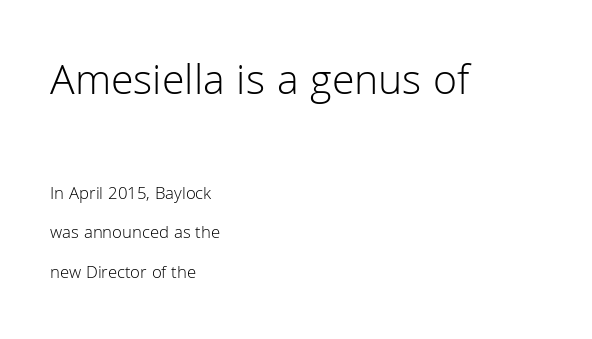
The image shows 44 px light sans-serif type, upright; set left-aligned, loose line spacing (2.18x), normal letter spacing, not underlined; the first (top) block is 2.44x larger; low stroke contrast and a medium x-height.
